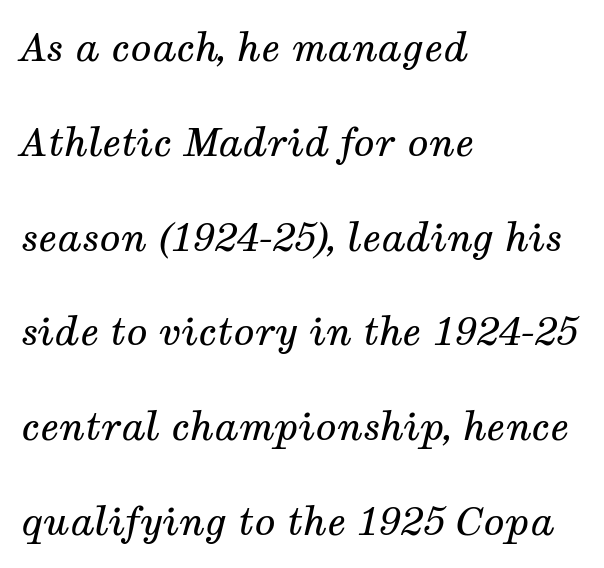
The image shows 39 px regular-weight serif type, italic (leaning right); set left-aligned, loose line spacing (2.43x), normal letter spacing, not underlined; medium stroke contrast and a medium x-height.
